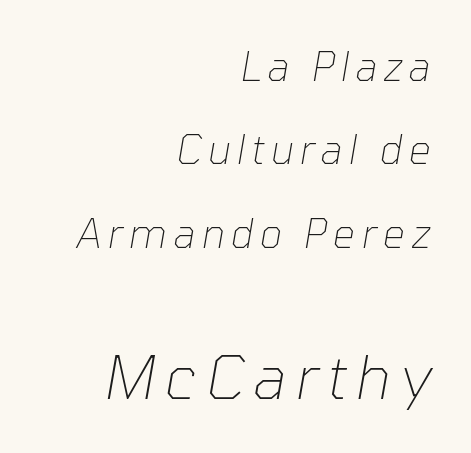
The image shows 59 px thin type, italic (leaning right); set right-aligned, loose line spacing (2.14x), not underlined; the second (bottom) block is 1.51x larger; low stroke contrast and a medium x-height.
